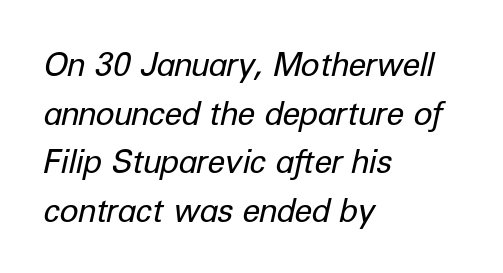
Nothing unusual about the tracking: characters are spaced as the font intends. Do the characters align in a grid? No, the font is proportional. Each stroke keeps to a modest, everyday thickness or less. Line spacing here is normal. The specimen omits any rule beneath the text block's lines.
